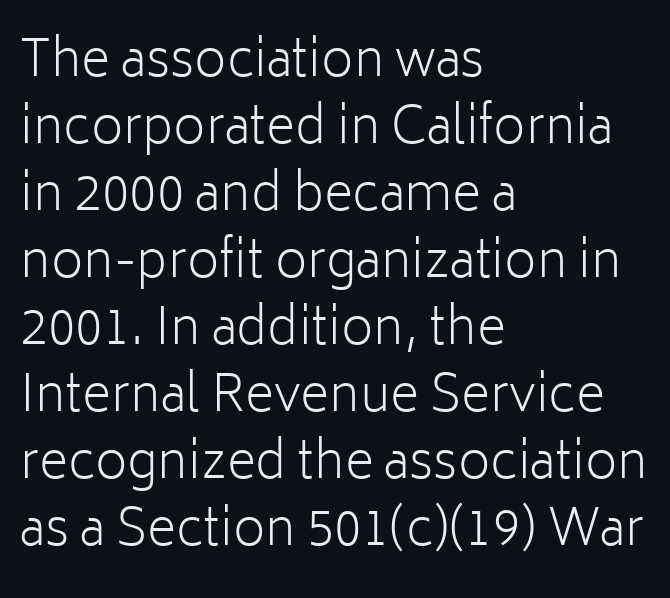
Q: Is the text bold? A: No.
Q: Is the text italic (slanted)? A: No, it is upright.
Q: Is the typeface a serif or a sans-serif typeface? A: Sans-serif.
Q: Is the text underlined? A: No.
Q: How is the paragraph aligned? A: Left-aligned.
Q: Is the spacing between letters normal or unusually wide? A: Normal.
Q: Is the spacing between lines tight, normal or loose? A: Normal.
Q: Width (condensed, normal, or wide)? A: Normal.
Q: Stroke contrast? A: Low.
Q: x-height? A: Medium.
Q: Monospaced? A: No.
